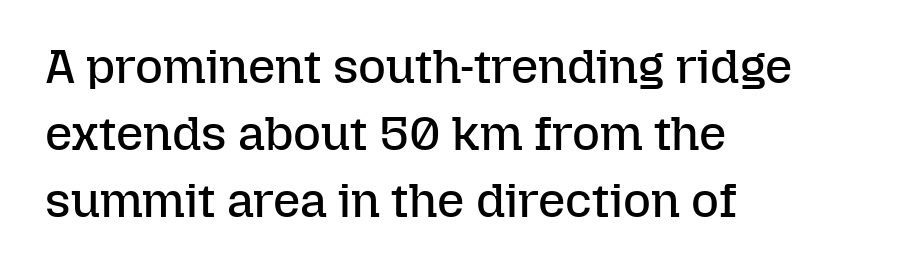
The image shows 48 px regular-weight type, upright; set left-aligned, normal line spacing (1.4x), normal letter spacing, not underlined; low stroke contrast and a medium x-height.
